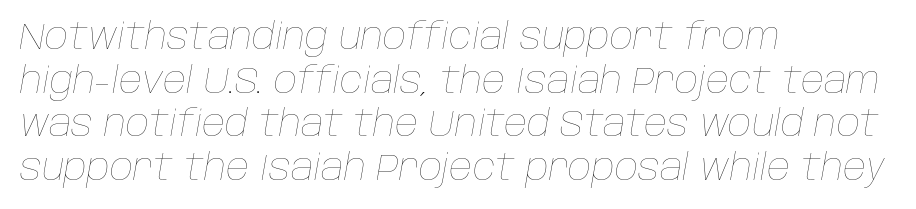
{"italic": "yes", "lean": "right", "slant_degrees": 10, "bold": "no", "weight": "thin", "width": "normal", "stroke_contrast": "low", "x_height": "large", "monospaced": "no", "underline": "no", "align": "left", "line_spacing_ratio": 1.21, "letter_spacing": "normal", "letter_spacing_em": 0.0, "glyph_px": 36}
